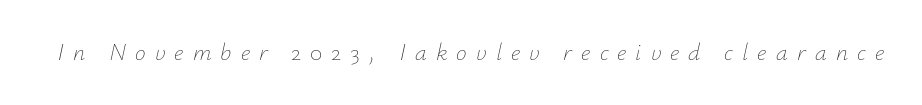
Q: Is the text bold? A: No.
Q: Is the text italic (slanted)? A: Yes, it leans right by about 12 degrees.
Q: Is the text underlined? A: No.
Q: Is the spacing between letters normal or unusually wide? A: Unusually wide.
